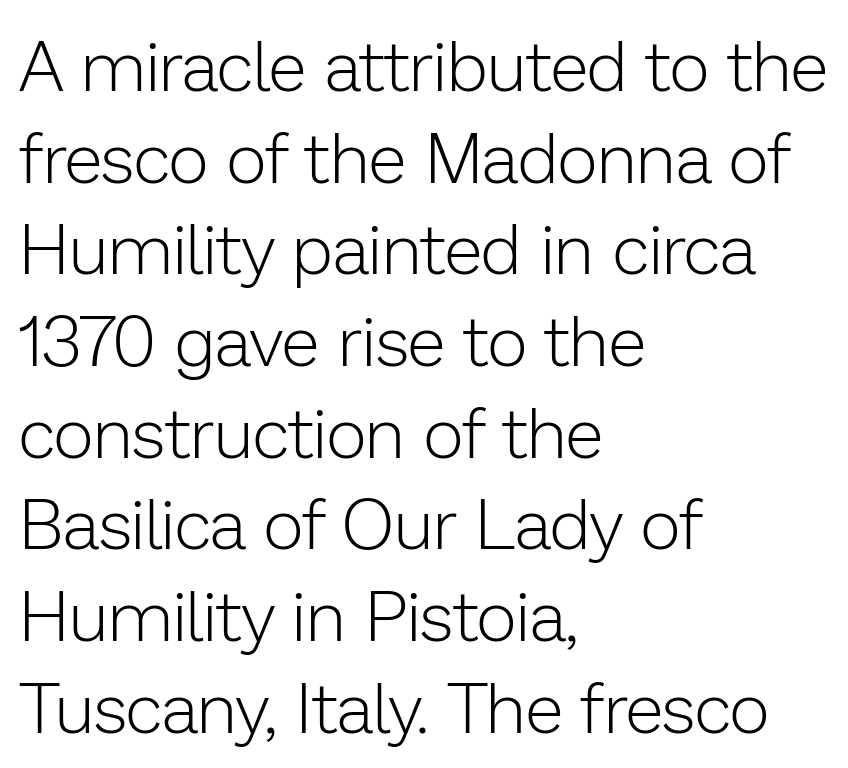
Q: Is the text bold? A: No.
Q: Is the text italic (slanted)? A: No, it is upright.
Q: Is the typeface a serif or a sans-serif typeface? A: Sans-serif.
Q: Is the text underlined? A: No.
Q: How is the paragraph aligned? A: Left-aligned.
Q: Is the spacing between letters normal or unusually wide? A: Normal.
Q: Is the spacing between lines tight, normal or loose? A: Normal.
Q: Width (condensed, normal, or wide)? A: Normal.
Q: Stroke contrast? A: Low.
Q: x-height? A: Medium.
Q: Monospaced? A: No.
